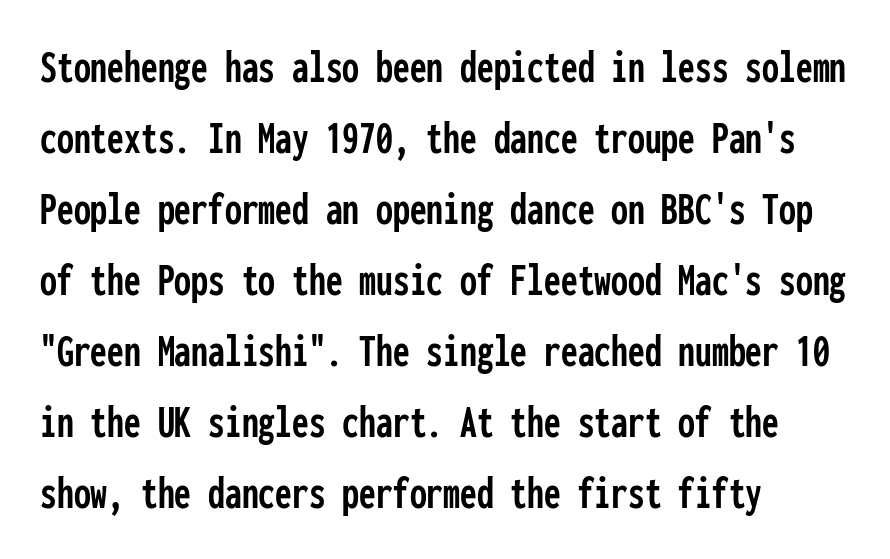
Compared with typical body copy, the letter spacing here is the same. Bare-footed words on every line. Casual observation: everything's shoved over to the left. The characters display no serif detailing; their extremities are plain.
